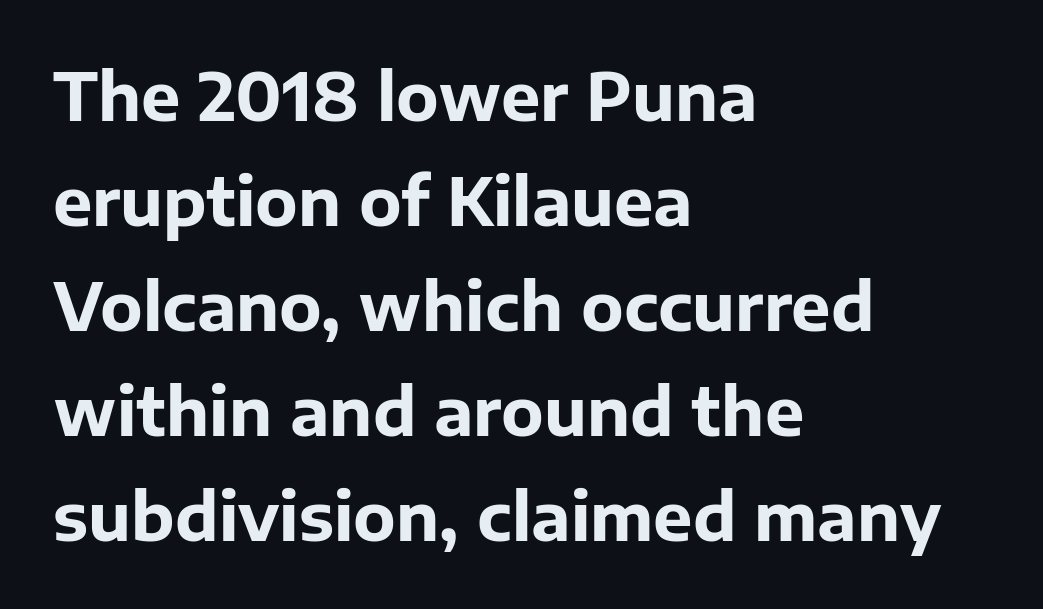
Q: Is the text bold? A: Yes.
Q: Is the text italic (slanted)? A: No, it is upright.
Q: Is the typeface a serif or a sans-serif typeface? A: Sans-serif.
Q: Is the text underlined? A: No.
Q: How is the paragraph aligned? A: Left-aligned.
Q: Is the spacing between letters normal or unusually wide? A: Normal.
Q: Is the spacing between lines tight, normal or loose? A: Normal.
Q: Width (condensed, normal, or wide)? A: Normal.
Q: Stroke contrast? A: Low.
Q: x-height? A: Medium.
Q: Monospaced? A: No.
